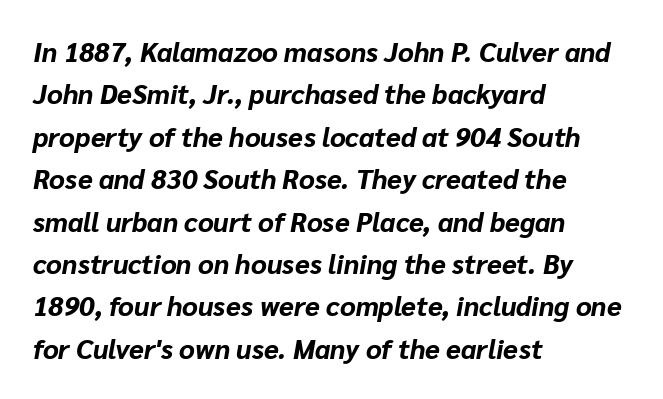
Heavy-handed strokes throughout: this text is bold. A normal amount of white space separates one row of letters from the next. Layout note: lines flush left. The gaps between neighbouring characters are ordinary and unremarkable. The lettering tilts uniformly, giving the passage an italic look. Nobody drew a line under any word here.
